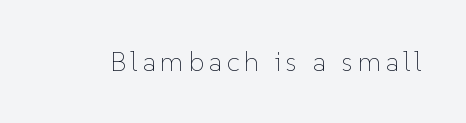
Q: Is the text bold? A: No.
Q: Is the text italic (slanted)? A: No, it is upright.
Q: Is the text underlined? A: No.
